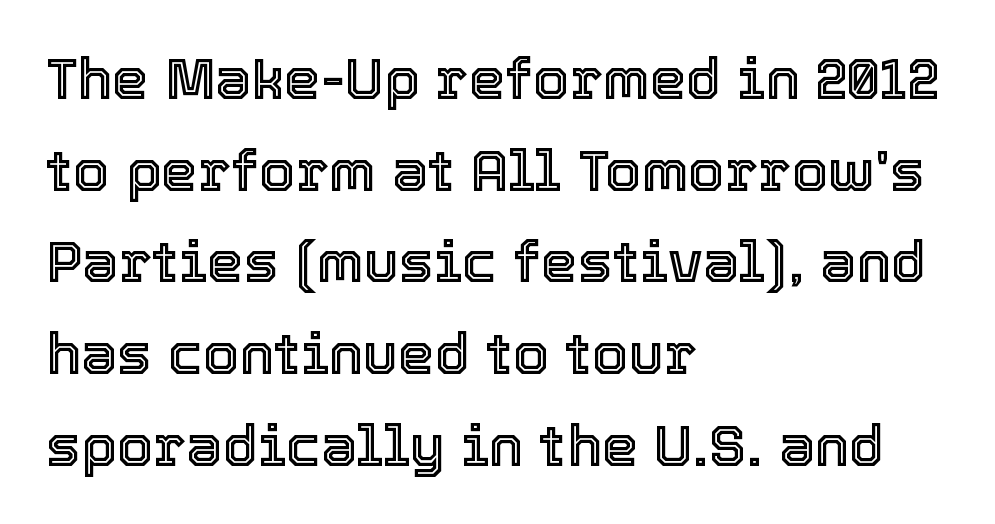
Check under the words: just untouched page. The line-height multiplier appears to be the usual default. Posture: upright roman. This sample has the flowing, uneven cadence of proportional lettering. What stands out about the letter spacing? Nothing — it is the standard amount.
